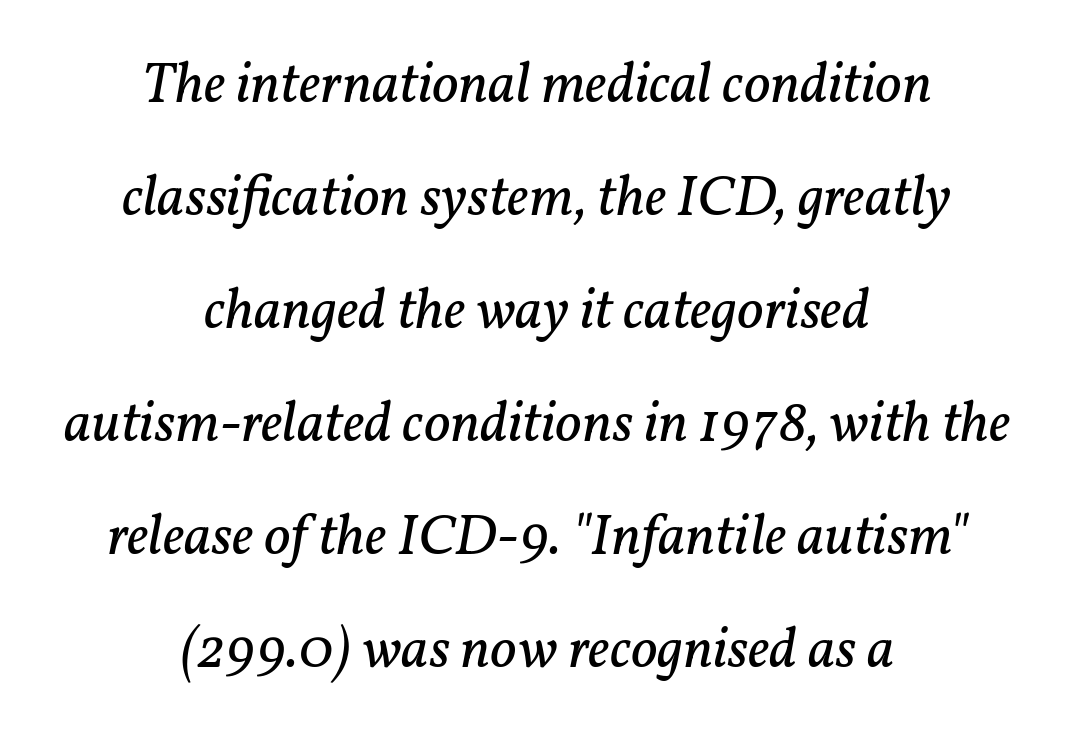
The image shows 58 px regular-weight serif type, italic (leaning right); set centered, loose line spacing (1.95x), normal letter spacing, not underlined; low stroke contrast and a medium x-height.
